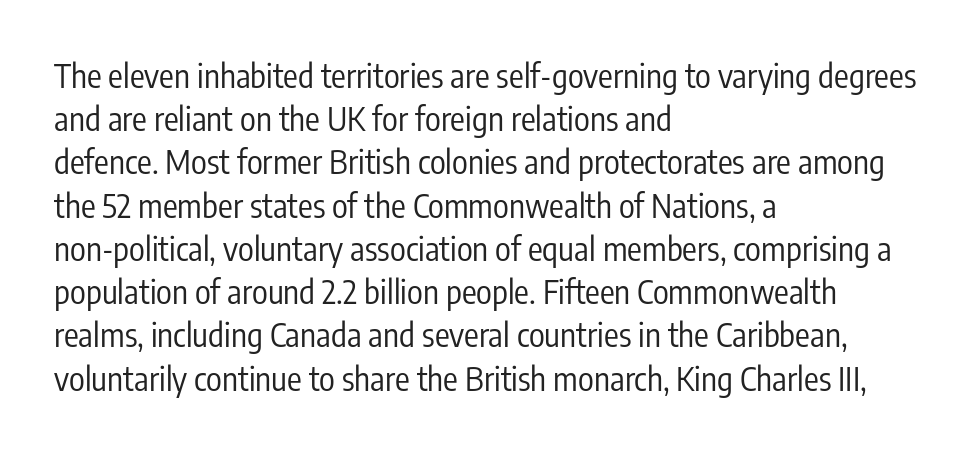
{"serif": "no", "italic": "no", "bold": "no", "weight": "regular", "width": "condensed", "stroke_contrast": "low", "x_height": "medium", "monospaced": "no", "underline": "no", "align": "left", "line_spacing": "normal", "line_spacing_ratio": 1.31, "letter_spacing": "normal", "letter_spacing_em": 0.0, "glyph_px": 33}
